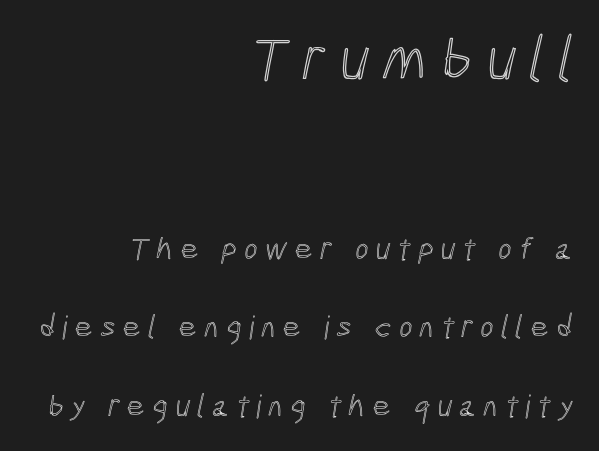
The image shows 63 px condensed type; set right-aligned, loose line spacing (2.45x), unusually wide letter spacing (+0.22 em), not underlined; the first (top) block is 1.97x larger; a medium x-height.
